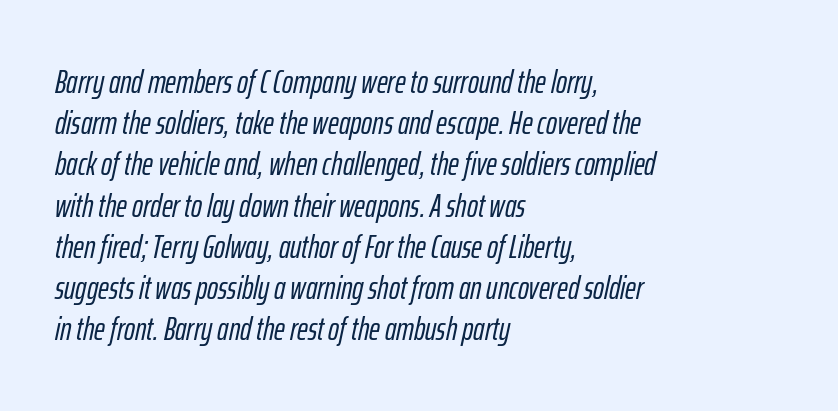
Q: Is the text italic (slanted)? A: Yes, it leans right by about 12 degrees.
Q: Is the text underlined? A: No.
Q: How is the paragraph aligned? A: Left-aligned.
Q: Is the spacing between letters normal or unusually wide? A: Normal.
Q: Is the spacing between lines tight, normal or loose? A: Normal.
Q: Width (condensed, normal, or wide)? A: Condensed.
Q: Stroke contrast? A: Low.
Q: x-height? A: Medium.
Q: Monospaced? A: No.
